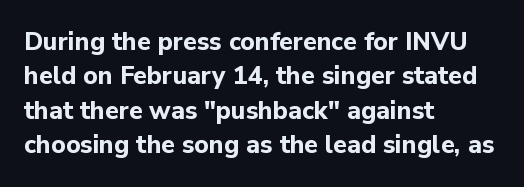
The image shows 25 px bold type, upright; set left-aligned, normal line spacing (1.38x), normal letter spacing, not underlined.
